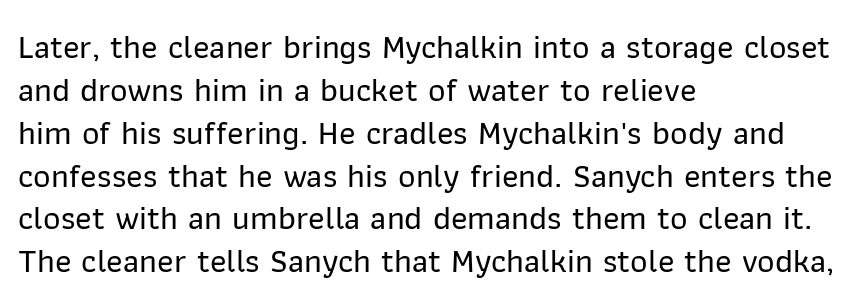
The strip under each line holds only bare page. No italicization has been applied; the sample stays upright. Leftover space on each line is placed entirely after the last word. The passage shown is typeset with a sans-serif family. Does the leading feel generous? No, just average. Character widths vary here, with narrow letters taking less room than wide ones.
